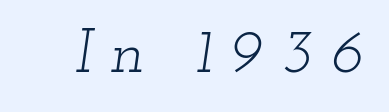
Q: Is the text bold? A: No.
Q: Is the text italic (slanted)? A: Yes, it leans right by about 12 degrees.
Q: Is the typeface a serif or a sans-serif typeface? A: Serif.
Q: Is the text underlined? A: No.
Q: Is the spacing between letters normal or unusually wide? A: Unusually wide.
Q: Width (condensed, normal, or wide)? A: Wide.
Q: Stroke contrast? A: Low.
Q: x-height? A: Small.
Q: Monospaced? A: No.
